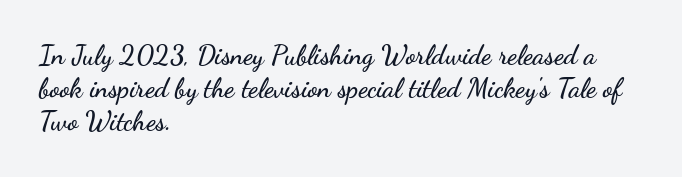
No extra tracking has been applied to these lines. Check the space under the baseline: it is left empty. Casual observation: everything's shoved over to the left.
